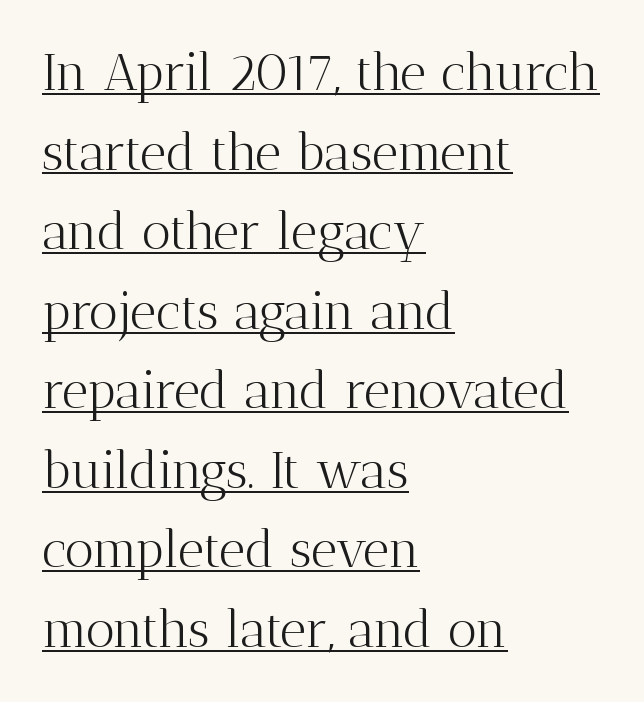
Line spacing here is normal. The horizontal fit of the characters is conventional and even. Letters have the restrained weight of plain body copy at most. Spacing verdict: proportional, widths tailored to each character.
